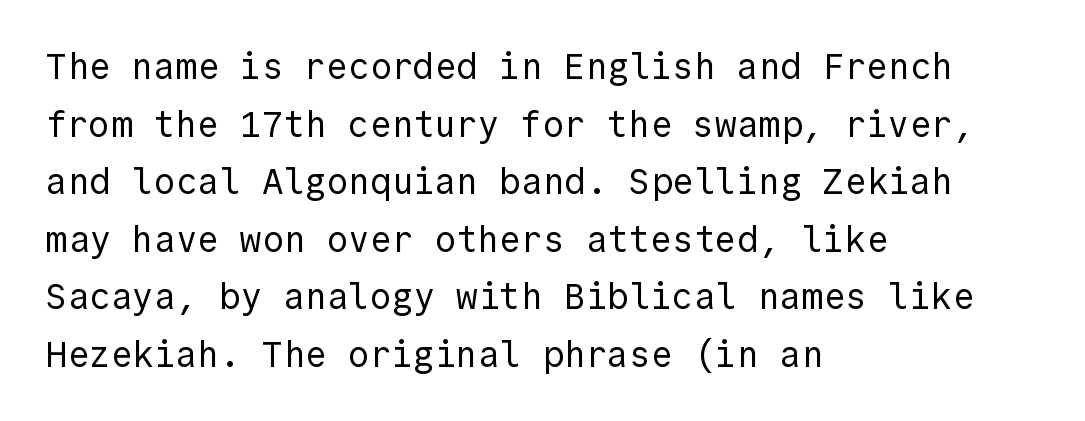
The image shows 36 px regular-weight sans-serif type, upright, monospaced; set left-aligned, normal line spacing (1.6x), normal letter spacing, not underlined; a medium x-height.
